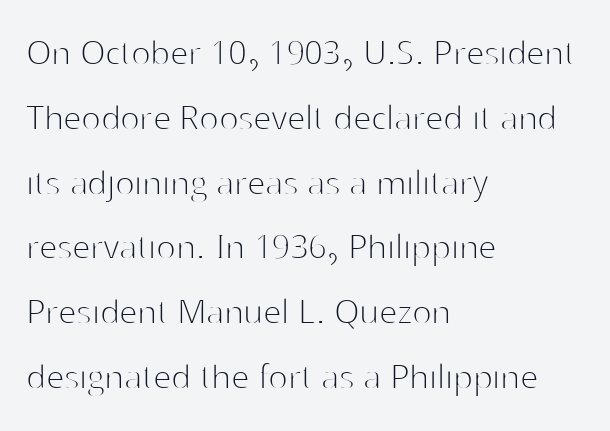
Proportional: the letters do not fall into vertical columns. The face used here is a sans, in the tradition of grotesques and geometrics. Each line starts at the same left margin while the right side varies. A normal amount of white space separates one row of letters from the next.
